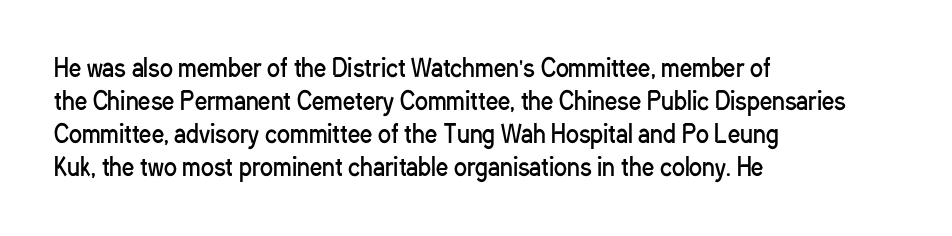
Q: Is the text bold? A: No.
Q: Is the text italic (slanted)? A: No, it is upright.
Q: Is the text underlined? A: No.
Q: How is the paragraph aligned? A: Left-aligned.
Q: Is the spacing between letters normal or unusually wide? A: Normal.
Q: Is the spacing between lines tight, normal or loose? A: Normal.
